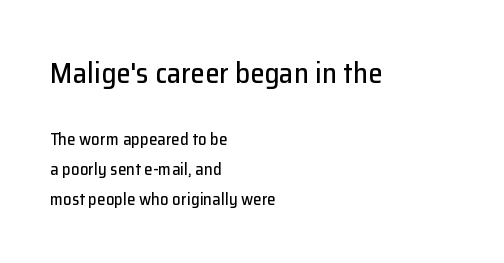
The image shows 29 px sans-serif type, upright; set left-aligned, line spacing 1.77x, normal letter spacing, not underlined; the first (top) block is 1.71x larger; low stroke contrast and a medium x-height.
